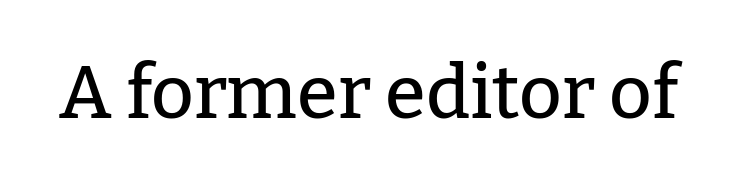
Q: Is the text italic (slanted)? A: No, it is upright.
Q: Is the typeface a serif or a sans-serif typeface? A: Serif.
Q: Is the text underlined? A: No.
Q: Is the spacing between letters normal or unusually wide? A: Normal.
Q: Width (condensed, normal, or wide)? A: Normal.
Q: Stroke contrast? A: Low.
Q: x-height? A: Medium.
Q: Monospaced? A: No.
